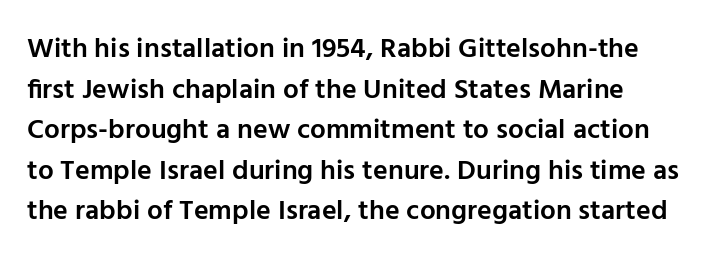
Q: Is the text bold? A: Semi-bold.
Q: Is the text italic (slanted)? A: No, it is upright.
Q: Is the typeface a serif or a sans-serif typeface? A: Sans-serif.
Q: Is the text underlined? A: No.
Q: Is the spacing between letters normal or unusually wide? A: Normal.
Q: Is the spacing between lines tight, normal or loose? A: Normal.
Q: Width (condensed, normal, or wide)? A: Normal.
Q: Stroke contrast? A: Low.
Q: x-height? A: Medium.
Q: Monospaced? A: No.
